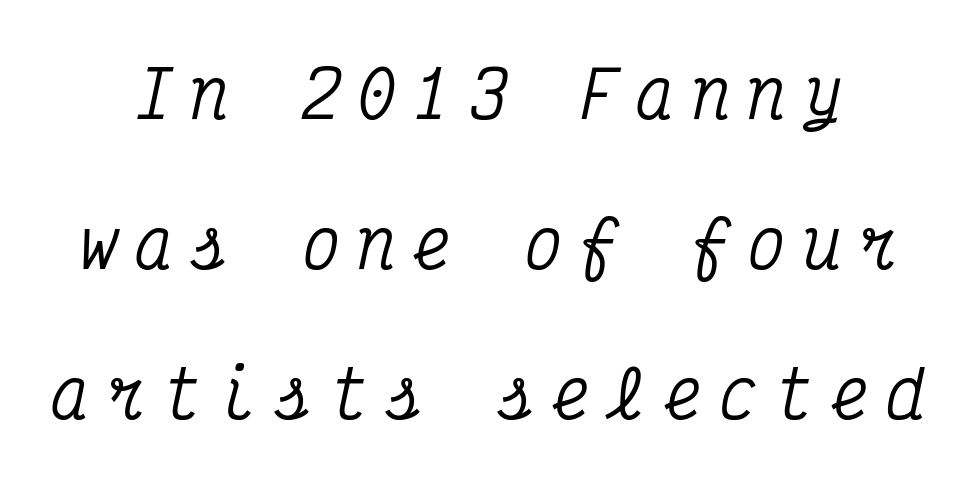
The image shows 64 px condensed serif type, italic (leaning right), monospaced; set loose line spacing (2.34x), unusually wide letter spacing (+0.27 em), not underlined; medium stroke contrast and a medium x-height.
